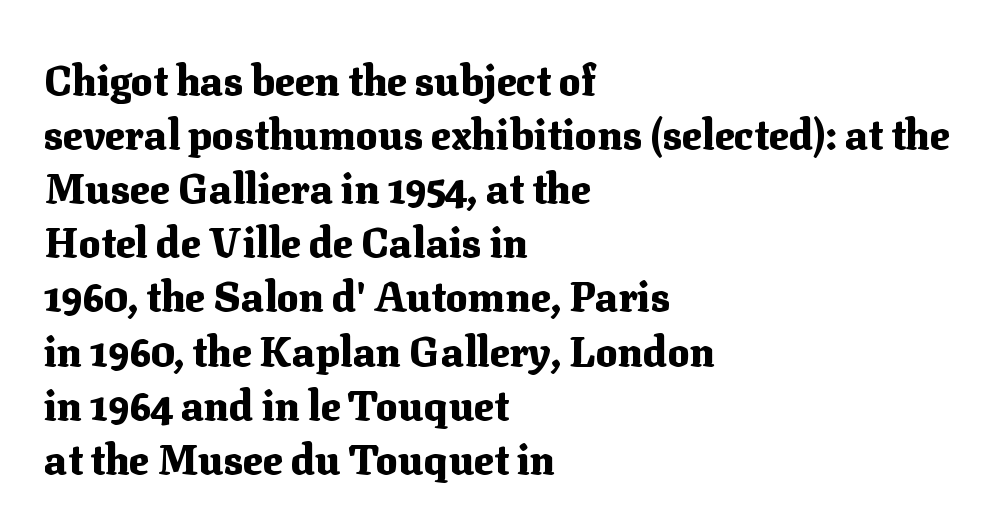
Q: Is the text bold? A: Yes.
Q: Is the text italic (slanted)? A: No, it is upright.
Q: Is the typeface a serif or a sans-serif typeface? A: Serif.
Q: Is the text underlined? A: No.
Q: How is the paragraph aligned? A: Left-aligned.
Q: Is the spacing between letters normal or unusually wide? A: Normal.
Q: Is the spacing between lines tight, normal or loose? A: Normal.
Q: Width (condensed, normal, or wide)? A: Normal.
Q: Stroke contrast? A: Medium.
Q: x-height? A: Medium.
Q: Monospaced? A: No.
